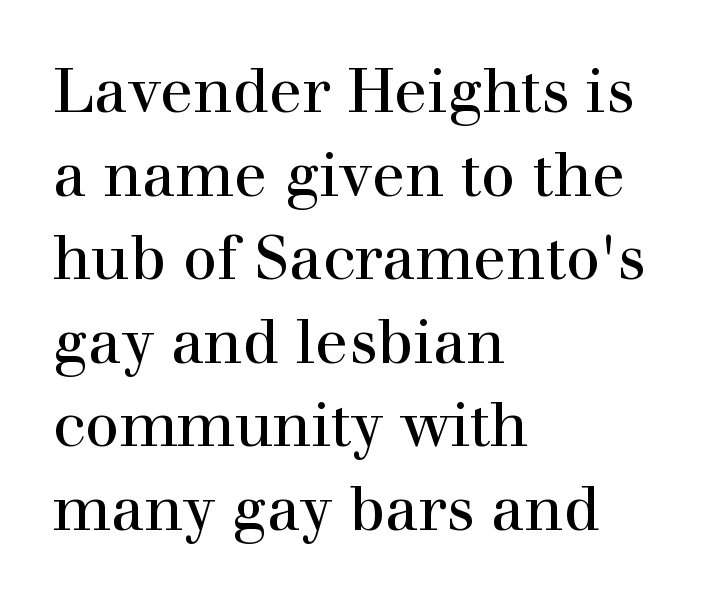
The image shows 61 px regular-weight serif type, upright; set left-aligned, normal line spacing (1.37x), normal letter spacing, not underlined; high stroke contrast and a medium x-height.
